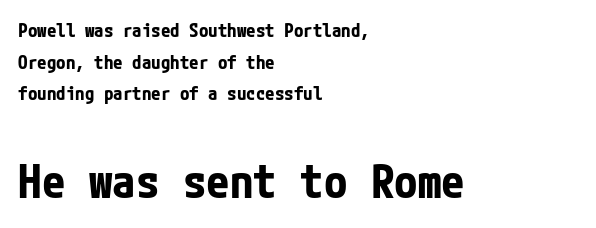
{"serif": "no", "italic": "no", "bold": "yes", "weight": "bold", "width": "condensed", "stroke_contrast": "low", "x_height": "medium", "underline": "no", "align": "left", "line_spacing": "normal", "line_spacing_ratio": 1.67, "letter_spacing": "normal", "letter_spacing_em": 0.0, "larger_block": "second", "size_ratio": 2.47, "glyph_px": 47}
